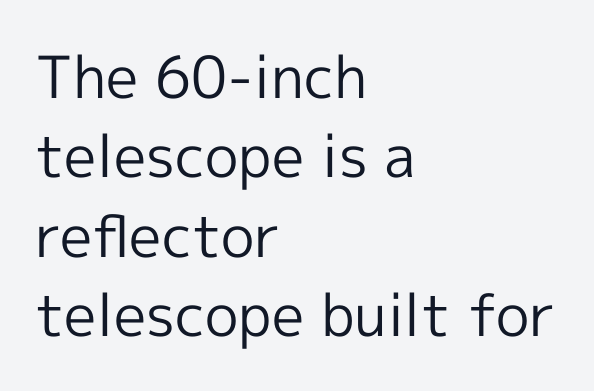
{"serif": "no", "italic": "no", "bold": "no", "weight": "regular", "width": "normal", "x_height": "medium", "monospaced": "no", "underline": "no", "align": "left", "line_spacing": "normal", "line_spacing_ratio": 1.37, "letter_spacing": "normal", "letter_spacing_em": 0.0, "glyph_px": 58}
